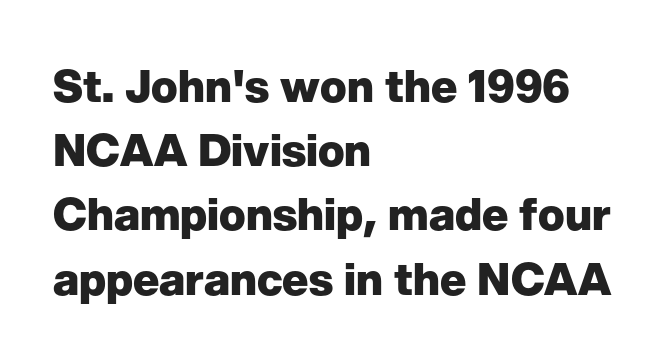
Q: Is the text bold? A: Yes.
Q: Is the text italic (slanted)? A: No, it is upright.
Q: Is the typeface a serif or a sans-serif typeface? A: Sans-serif.
Q: Is the text underlined? A: No.
Q: How is the paragraph aligned? A: Left-aligned.
Q: Is the spacing between letters normal or unusually wide? A: Normal.
Q: Is the spacing between lines tight, normal or loose? A: Normal.
Q: Width (condensed, normal, or wide)? A: Normal.
Q: Stroke contrast? A: Low.
Q: x-height? A: Medium.
Q: Monospaced? A: No.
